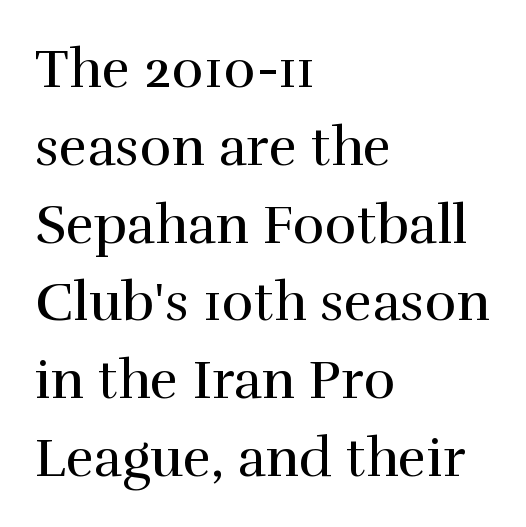
The image shows 54 px regular-weight serif type, upright; set left-aligned, normal line spacing (1.44x), normal letter spacing, not underlined; high stroke contrast and a medium x-height.
